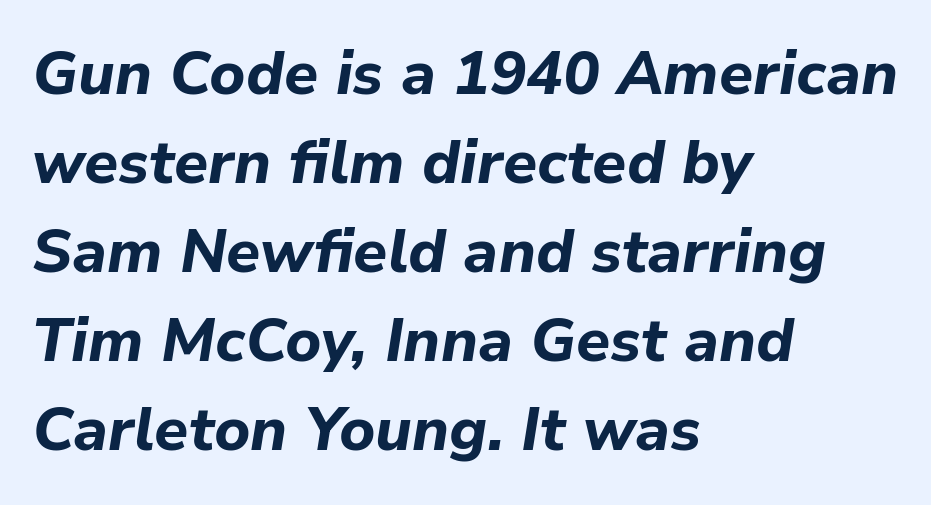
Q: Is the text bold? A: Yes.
Q: Is the text italic (slanted)? A: Yes, it leans right by about 9 degrees.
Q: Is the text underlined? A: No.
Q: How is the paragraph aligned? A: Left-aligned.
Q: Is the spacing between letters normal or unusually wide? A: Normal.
Q: Is the spacing between lines tight, normal or loose? A: Normal.
Q: Width (condensed, normal, or wide)? A: Normal.
Q: Stroke contrast? A: Low.
Q: x-height? A: Medium.
Q: Monospaced? A: No.
